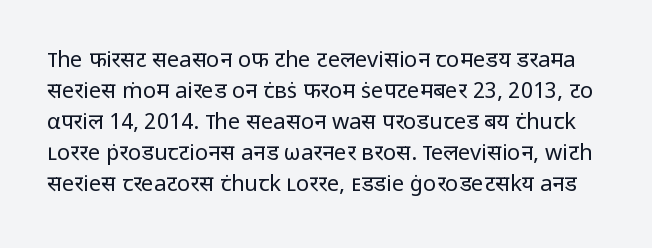
{"italic": "no", "bold": "no", "underline": "no", "line_spacing": "normal", "line_spacing_ratio": 1.41, "letter_spacing": "normal", "letter_spacing_em": 0.0, "glyph_px": 22}
